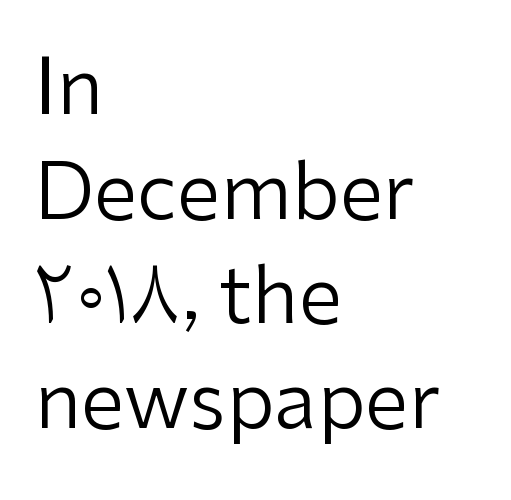
{"serif": "no", "italic": "no", "bold": "no", "weight": "regular", "width": "normal", "stroke_contrast": "low", "x_height": "medium", "monospaced": "no", "underline": "no", "align": "left", "line_spacing": "normal", "line_spacing_ratio": 1.34, "letter_spacing": "normal", "letter_spacing_em": 0.0, "glyph_px": 78}
